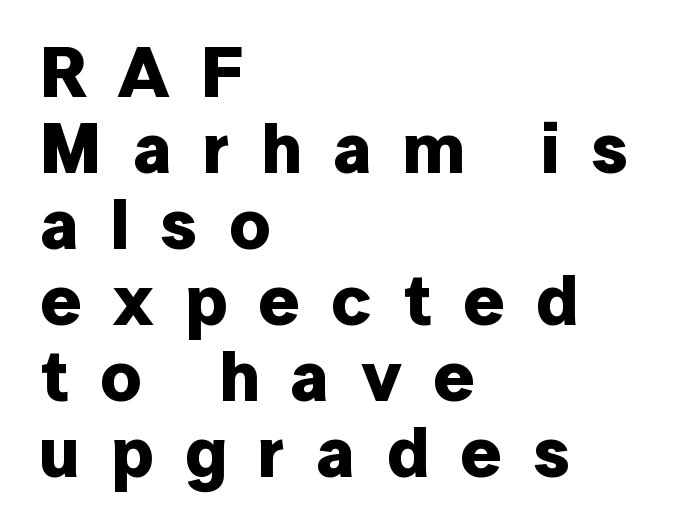
Q: Is the text bold? A: Yes.
Q: Is the text italic (slanted)? A: No, it is upright.
Q: Is the typeface a serif or a sans-serif typeface? A: Sans-serif.
Q: Is the text underlined? A: No.
Q: How is the paragraph aligned? A: Left-aligned.
Q: Is the spacing between letters normal or unusually wide? A: Unusually wide.
Q: Is the spacing between lines tight, normal or loose? A: Tight.
Q: Width (condensed, normal, or wide)? A: Normal.
Q: Stroke contrast? A: Low.
Q: x-height? A: Medium.
Q: Monospaced? A: No.
